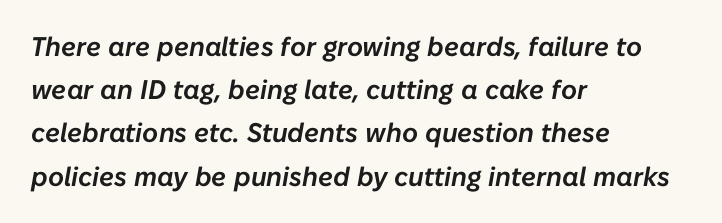
Spacing between characters is what you'd get straight out of the box. Would a proofreader flag this as italicized? Yes. All the whitespace from short lines collects on the right. Evenly set lines give the paragraph a standard silhouette. Type without underlining.
